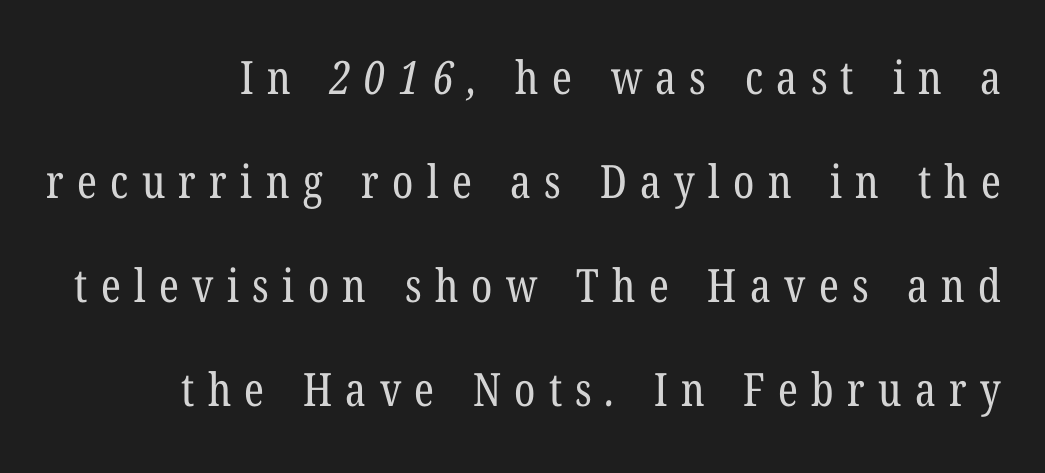
Q: Is the text bold? A: No.
Q: Is the typeface a serif or a sans-serif typeface? A: Serif.
Q: Is the text underlined? A: No.
Q: How is the paragraph aligned? A: Right-aligned.
Q: Is the spacing between letters normal or unusually wide? A: Unusually wide.
Q: Is the spacing between lines tight, normal or loose? A: Loose.
Q: Width (condensed, normal, or wide)? A: Condensed.
Q: Stroke contrast? A: Low.
Q: x-height? A: Medium.
Q: Monospaced? A: No.
